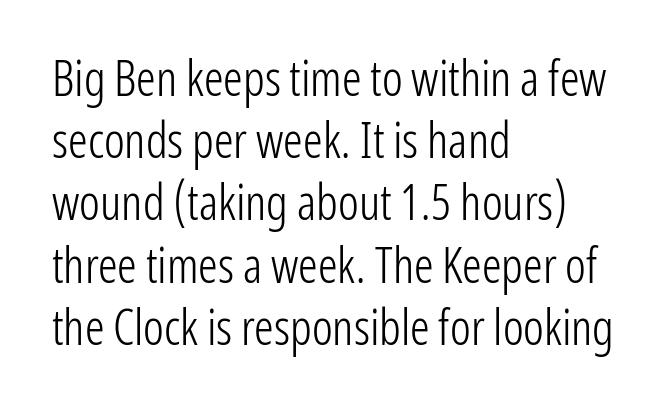
{"serif": "no", "italic": "no", "bold": "no", "weight": "light", "width": "condensed", "stroke_contrast": "low", "x_height": "medium", "monospaced": "no", "underline": "no", "align": "left", "line_spacing": "normal", "line_spacing_ratio": 1.27, "letter_spacing": "normal", "letter_spacing_em": 0.0, "glyph_px": 49}
